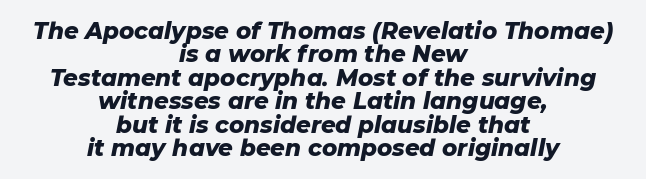
The passage shown is emphatically bold. These lines are centered, leaving both edges ragged. Students, note that the glyphs here touch the page at normal intervals. The whole block is typeset with a tilt. Underline: absent.
